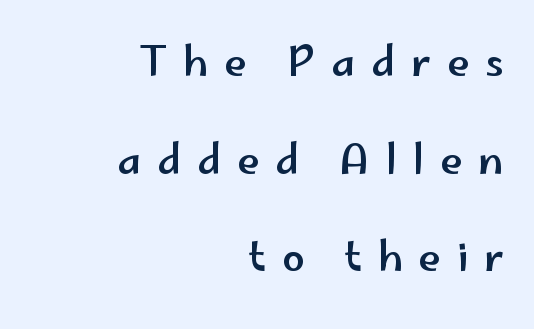
{"serif": "no", "italic": "no", "width": "wide", "stroke_contrast": "low", "x_height": "small", "monospaced": "no", "underline": "no", "align": "right", "line_spacing": "loose", "line_spacing_ratio": 2.38, "letter_spacing": "wide", "letter_spacing_em": 0.38, "glyph_px": 41}
